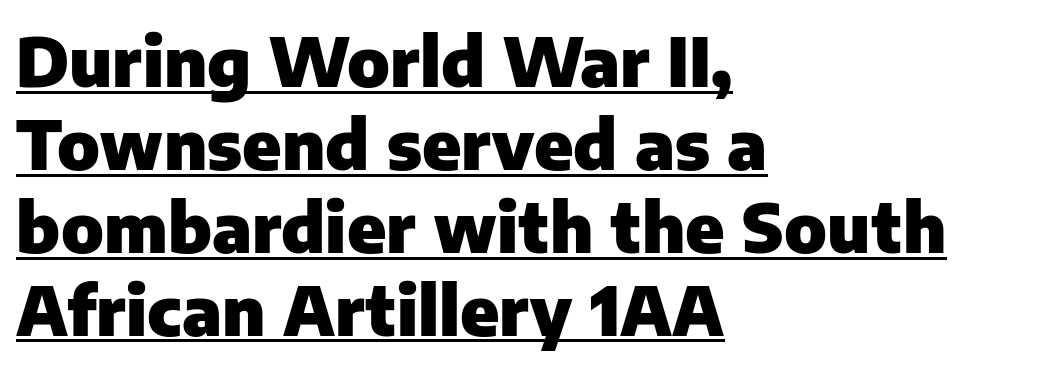
Q: Is the text bold? A: Yes.
Q: Is the text italic (slanted)? A: No, it is upright.
Q: Is the typeface a serif or a sans-serif typeface? A: Sans-serif.
Q: Is the text underlined? A: Yes.
Q: How is the paragraph aligned? A: Left-aligned.
Q: Is the spacing between letters normal or unusually wide? A: Normal.
Q: Width (condensed, normal, or wide)? A: Normal.
Q: Stroke contrast? A: Low.
Q: x-height? A: Medium.
Q: Monospaced? A: No.
